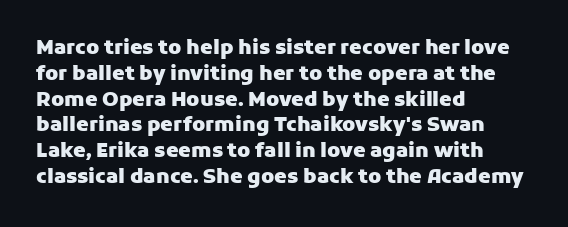
The image shows 20 px bold type, upright; set left-aligned, normal line spacing (1.29x), normal letter spacing, not underlined.
